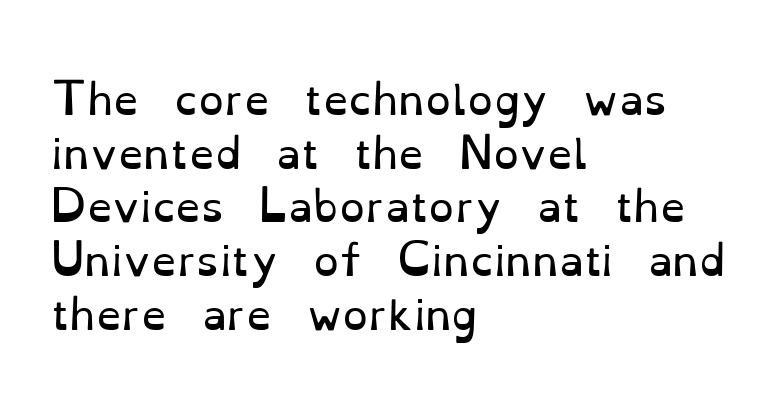
{"serif": "yes", "italic": "no", "bold": "no", "weight": "regular", "width": "normal", "stroke_contrast": "low", "x_height": "small", "monospaced": "no", "underline": "no", "align": "left", "line_spacing": "normal", "line_spacing_ratio": 1.31, "letter_spacing": "normal", "letter_spacing_em": 0.0, "glyph_px": 41}
